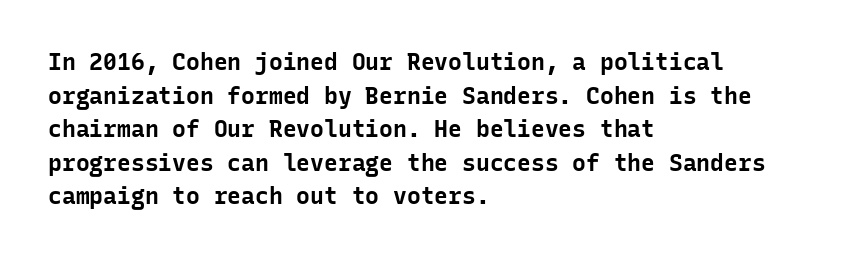
Q: Is the text bold? A: Yes.
Q: Is the text italic (slanted)? A: No, it is upright.
Q: Is the text underlined? A: No.
Q: How is the paragraph aligned? A: Left-aligned.
Q: Is the spacing between letters normal or unusually wide? A: Normal.
Q: Is the spacing between lines tight, normal or loose? A: Normal.
